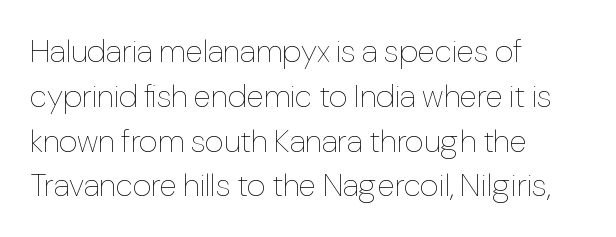
A light-to-regular cut is what we see here. The leading is moderate, giving the passage an even texture. Nope, not italic — everything's standing straight. Proportional: the letters do not fall into vertical columns. Horizontal alignment here is leftward, the default for most running prose.
